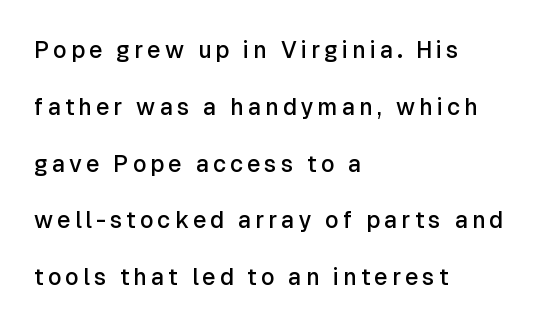
{"italic": "no", "bold": "semi", "underline": "no", "align": "left", "line_spacing": "loose", "line_spacing_ratio": 2.47, "glyph_px": 23}
